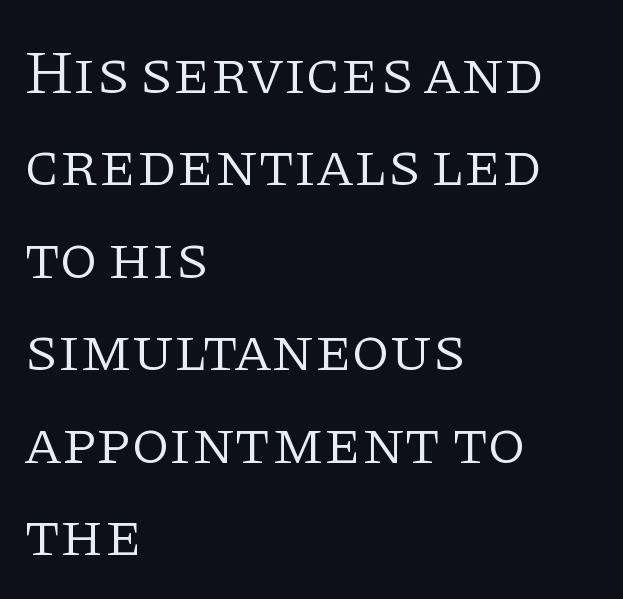
The image shows 62 px light serif type, upright; set left-aligned, normal line spacing (1.49x), normal letter spacing, not underlined; low stroke contrast and a large x-height.
